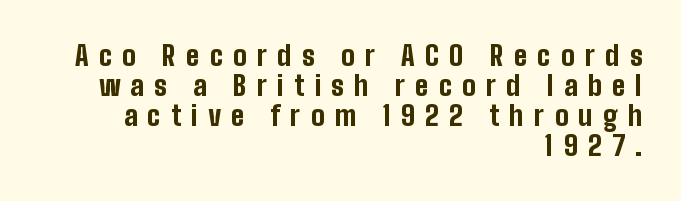
{"italic": "no", "bold": "yes", "underline": "no", "align": "right", "line_spacing": "tight", "line_spacing_ratio": 1.11, "letter_spacing": "wide", "letter_spacing_em": 0.38, "glyph_px": 27}
